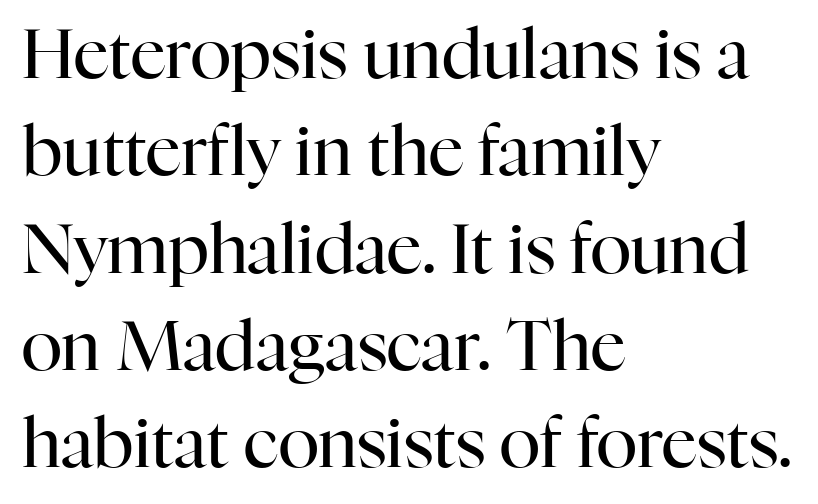
Q: Is the text bold? A: No.
Q: Is the text italic (slanted)? A: No, it is upright.
Q: Is the typeface a serif or a sans-serif typeface? A: Serif.
Q: Is the text underlined? A: No.
Q: How is the paragraph aligned? A: Left-aligned.
Q: Is the spacing between letters normal or unusually wide? A: Normal.
Q: Is the spacing between lines tight, normal or loose? A: Normal.
Q: Width (condensed, normal, or wide)? A: Normal.
Q: Stroke contrast? A: High.
Q: x-height? A: Medium.
Q: Monospaced? A: No.
